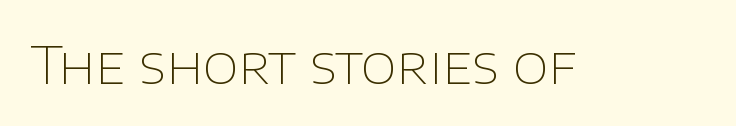
The rendering uses natural spacing where letterforms have individual widths. Nothing sits at the stroke ends, so this counts as sans-serif. Compared with a typical body face, this is equally light or lighter still. Posture: straight, roman, zero tilt. Unmarked baselines from the first word to the last. There is no visible air inserted between adjacent glyphs.
